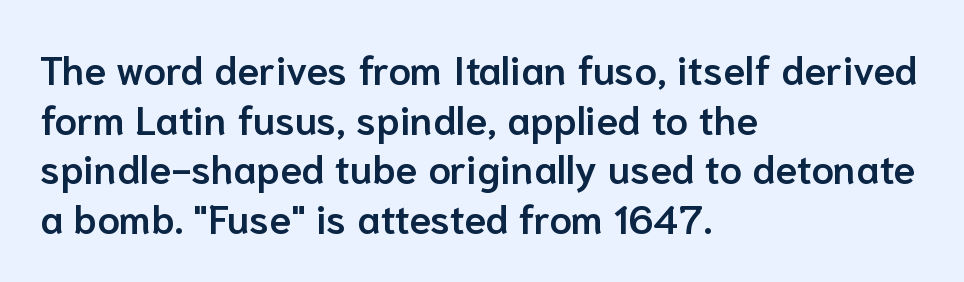
{"serif": "no", "italic": "no", "bold": "semi", "weight": "semibold", "width": "normal", "stroke_contrast": "low", "x_height": "medium", "monospaced": "no", "underline": "no", "align": "left", "line_spacing_ratio": 1.24, "letter_spacing": "normal", "letter_spacing_em": 0.0, "glyph_px": 40}
